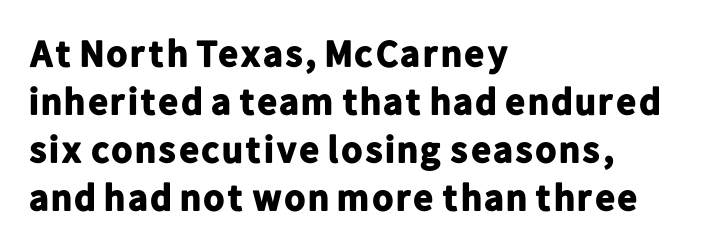
Q: Is the text bold? A: Yes.
Q: Is the text italic (slanted)? A: No, it is upright.
Q: Is the typeface a serif or a sans-serif typeface? A: Sans-serif.
Q: Is the text underlined? A: No.
Q: How is the paragraph aligned? A: Left-aligned.
Q: Is the spacing between letters normal or unusually wide? A: Normal.
Q: Is the spacing between lines tight, normal or loose? A: Normal.
Q: Width (condensed, normal, or wide)? A: Normal.
Q: Stroke contrast? A: Low.
Q: x-height? A: Medium.
Q: Monospaced? A: No.
